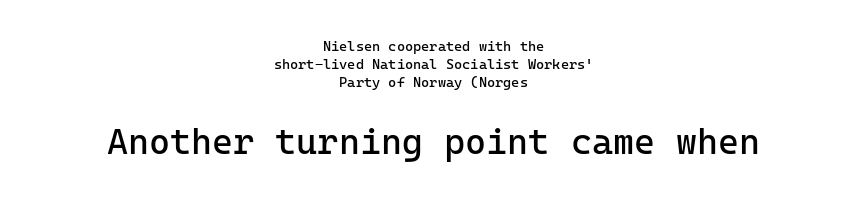
Q: Is the text bold? A: No.
Q: Is the text italic (slanted)? A: No, it is upright.
Q: Is the typeface a serif or a sans-serif typeface? A: Sans-serif.
Q: Is the text underlined? A: No.
Q: How is the paragraph aligned? A: Centered.
Q: Is the spacing between letters normal or unusually wide? A: Normal.
Q: Is the spacing between lines tight, normal or loose? A: Normal.
Q: Which block of text is set in a larger size, the first (top) or the second (bottom)? A: The second (bottom) one.
Q: Width (condensed, normal, or wide)? A: Normal.
Q: Stroke contrast? A: Low.
Q: x-height? A: Medium.
